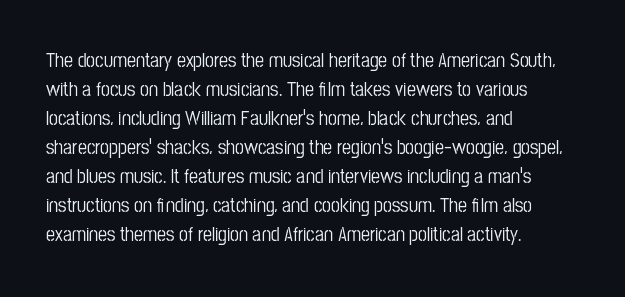
Rows of type keep a routine distance in the vertical direction. Is the block centered? No — it sits flush against the left margin. No italicization has been applied; the sample stays upright. Letters rest on an invisible, unmarked baseline.
